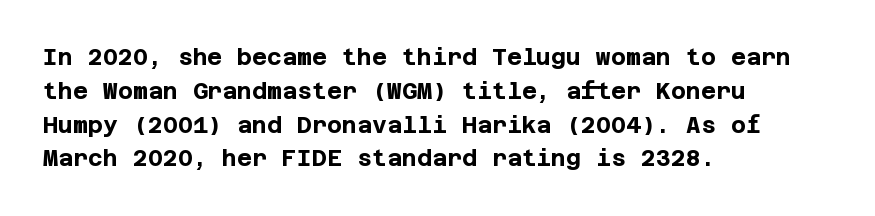
{"italic": "no", "bold": "yes", "underline": "no", "align": "left", "line_spacing": "normal", "line_spacing_ratio": 1.47, "letter_spacing": "normal", "letter_spacing_em": 0.0, "glyph_px": 23}
